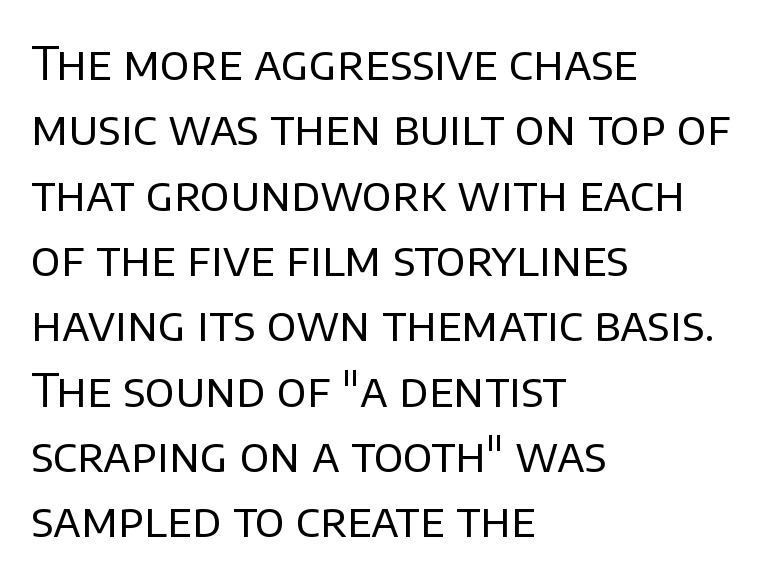
Q: Is the text bold? A: No.
Q: Is the text italic (slanted)? A: No, it is upright.
Q: Is the typeface a serif or a sans-serif typeface? A: Sans-serif.
Q: Is the text underlined? A: No.
Q: How is the paragraph aligned? A: Left-aligned.
Q: Is the spacing between letters normal or unusually wide? A: Normal.
Q: Is the spacing between lines tight, normal or loose? A: Normal.
Q: Width (condensed, normal, or wide)? A: Normal.
Q: Stroke contrast? A: Low.
Q: x-height? A: Large.
Q: Monospaced? A: No.
